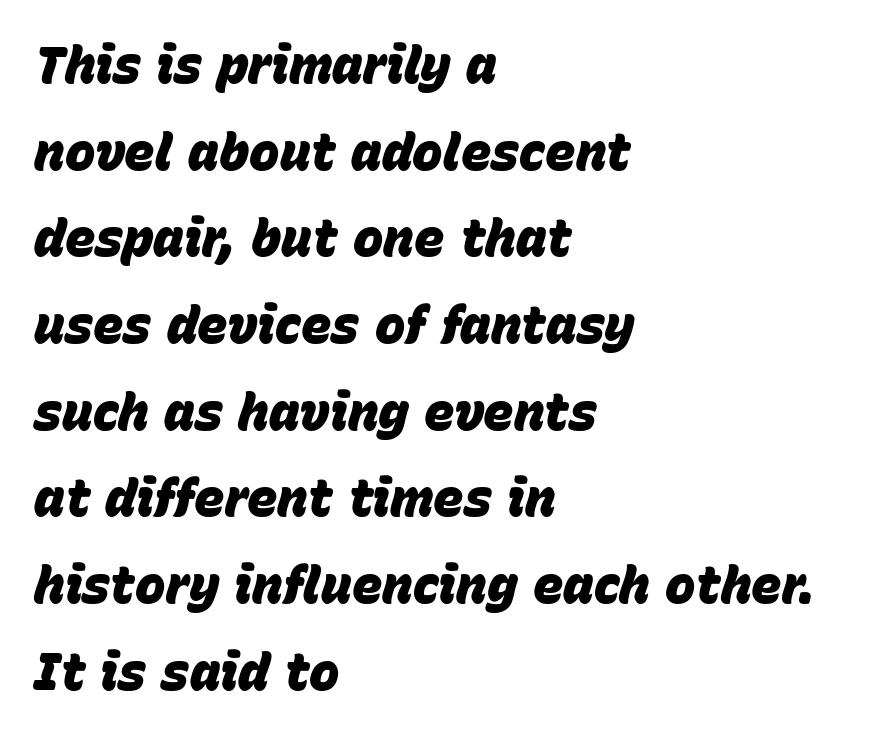
Q: Is the text bold? A: Yes.
Q: Is the text italic (slanted)? A: Yes, it leans right by about 15 degrees.
Q: Is the text underlined? A: No.
Q: How is the paragraph aligned? A: Left-aligned.
Q: Is the spacing between letters normal or unusually wide? A: Normal.
Q: Is the spacing between lines tight, normal or loose? A: Normal.
Q: Width (condensed, normal, or wide)? A: Normal.
Q: Stroke contrast? A: Low.
Q: x-height? A: Large.
Q: Monospaced? A: No.
